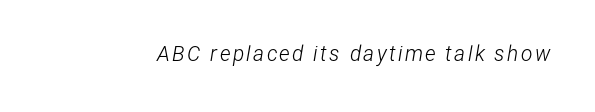
{"italic": "yes", "lean": "right", "slant_degrees": 12, "bold": "no", "underline": "no", "glyph_px": 21}
